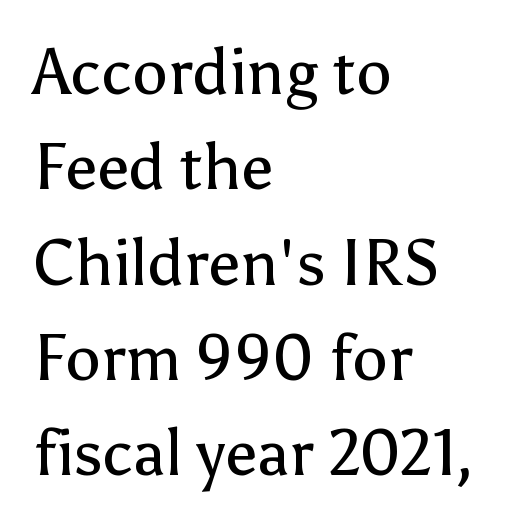
Q: Is the text bold? A: No.
Q: Is the text italic (slanted)? A: No, it is upright.
Q: Is the typeface a serif or a sans-serif typeface? A: Sans-serif.
Q: Is the text underlined? A: No.
Q: How is the paragraph aligned? A: Left-aligned.
Q: Is the spacing between letters normal or unusually wide? A: Normal.
Q: Is the spacing between lines tight, normal or loose? A: Normal.
Q: Width (condensed, normal, or wide)? A: Normal.
Q: Stroke contrast? A: Low.
Q: x-height? A: Medium.
Q: Monospaced? A: No.
